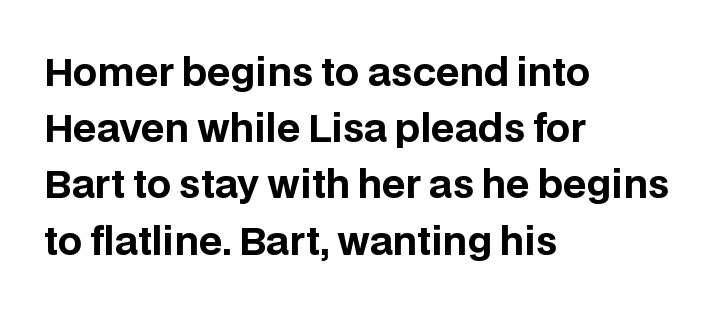
Q: Is the text bold? A: Yes.
Q: Is the text italic (slanted)? A: No, it is upright.
Q: Is the typeface a serif or a sans-serif typeface? A: Sans-serif.
Q: Is the text underlined? A: No.
Q: How is the paragraph aligned? A: Left-aligned.
Q: Is the spacing between letters normal or unusually wide? A: Normal.
Q: Is the spacing between lines tight, normal or loose? A: Normal.
Q: Width (condensed, normal, or wide)? A: Normal.
Q: Stroke contrast? A: Low.
Q: x-height? A: Large.
Q: Monospaced? A: No.
